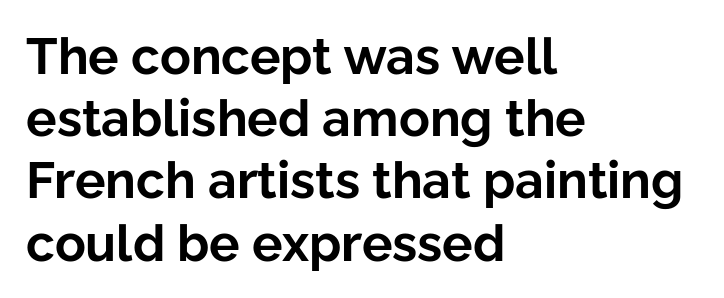
Q: Is the text bold? A: Yes.
Q: Is the text italic (slanted)? A: No, it is upright.
Q: Is the typeface a serif or a sans-serif typeface? A: Sans-serif.
Q: Is the text underlined? A: No.
Q: How is the paragraph aligned? A: Left-aligned.
Q: Is the spacing between letters normal or unusually wide? A: Normal.
Q: Width (condensed, normal, or wide)? A: Normal.
Q: Stroke contrast? A: Low.
Q: x-height? A: Medium.
Q: Monospaced? A: No.
